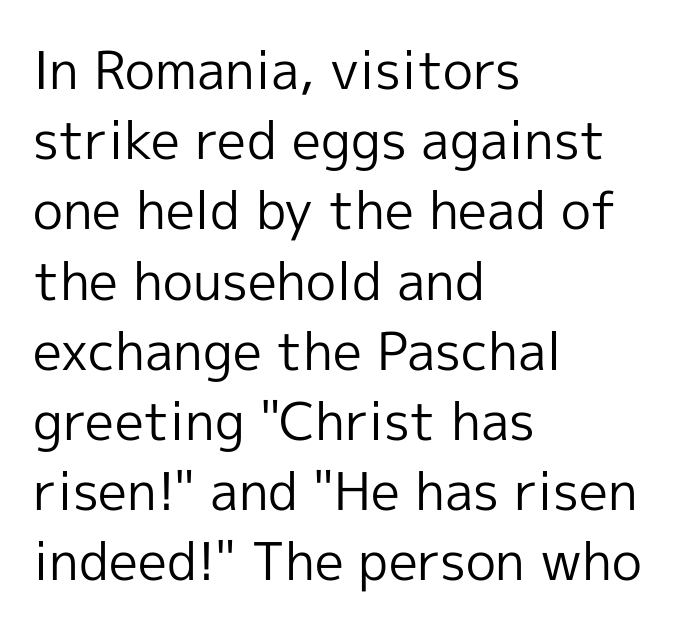
Honestly, the letter spacing is just normal — you wouldn't notice it. Summary of weight: not heavy and not bold. A student would call this left alignment; a typographer would say flush left, rag right. Is this a sans? Yes — the strokes have no serifs. The rendering uses natural spacing where letterforms have individual widths.
